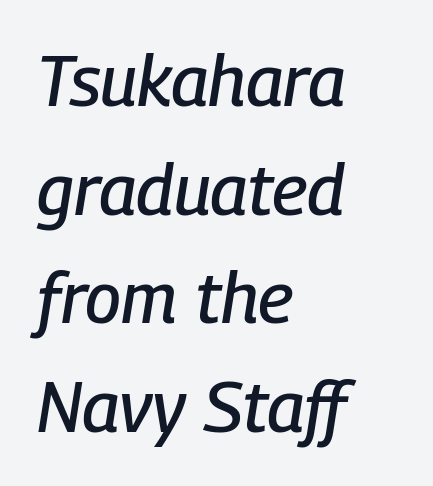
Line spacing here is normal. Is the letter spacing exaggerated? No — it looks like the ordinary default. Compared with a centered layout, this one pins lines to the left instead. Tall strokes in this sample are angled rather than plumb.
